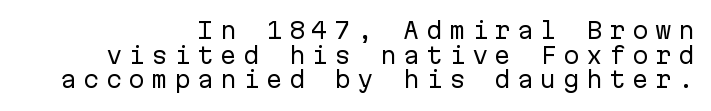
The image shows 22 px text type, upright; set right-aligned, tight line spacing (1.12x), unusually wide letter spacing (+0.29 em), not underlined.
